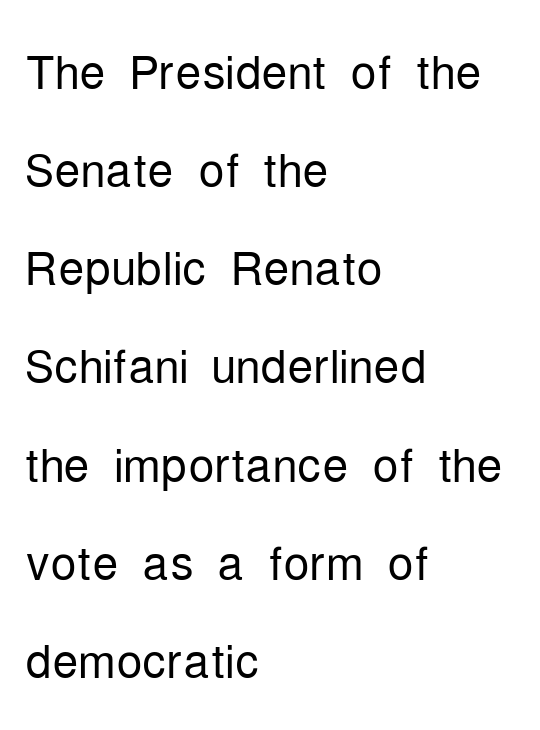
The image shows 65 px light, condensed sans-serif type, upright; set left-aligned, normal line spacing (1.51x), normal letter spacing, not underlined; low stroke contrast and a medium x-height.
